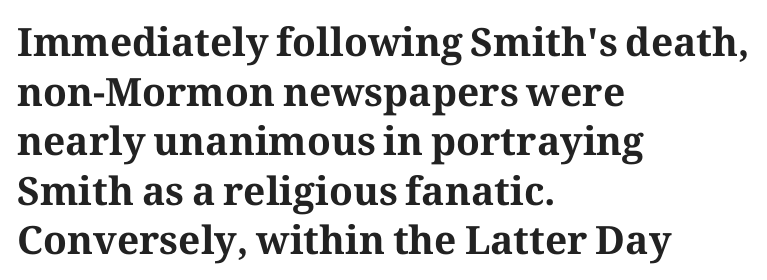
The image shows 39 px bold serif type, upright; set left-aligned, normal line spacing (1.27x), normal letter spacing, not underlined; medium stroke contrast and a medium x-height.
